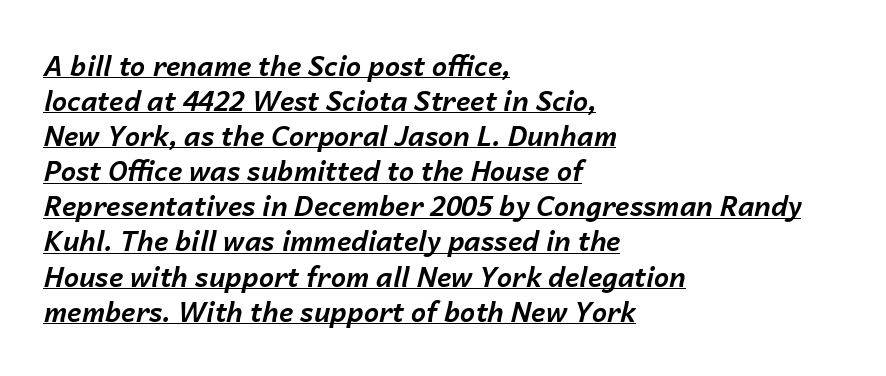
Q: Is the text bold? A: Yes.
Q: Is the text italic (slanted)? A: Yes, it leans right by about 14 degrees.
Q: Is the text underlined? A: Yes.
Q: How is the paragraph aligned? A: Left-aligned.
Q: Is the spacing between letters normal or unusually wide? A: Normal.
Q: Is the spacing between lines tight, normal or loose? A: Normal.
